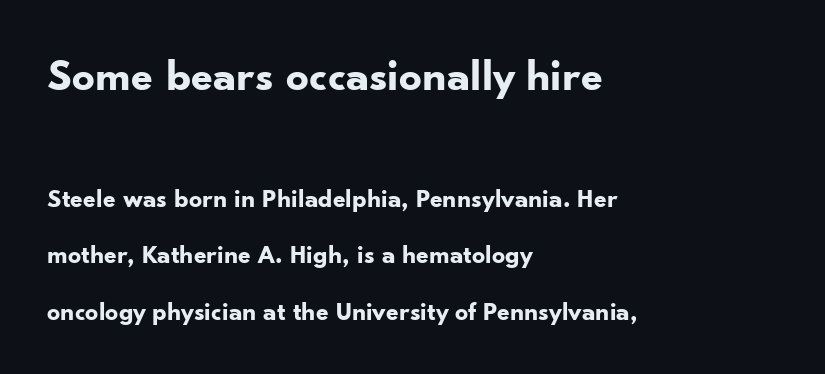
Q: Is the text bold? A: Yes.
Q: Is the text italic (slanted)? A: No, it is upright.
Q: Is the typeface a serif or a sans-serif typeface? A: Sans-serif.
Q: Is the text underlined? A: No.
Q: How is the paragraph aligned? A: Left-aligned.
Q: Is the spacing between letters normal or unusually wide? A: Normal.
Q: Is the spacing between lines tight, normal or loose? A: Loose.
Q: Which block of text is set in a larger size, the first (top) or the second (bottom)? A: The first (top) one.
Q: Width (condensed, normal, or wide)? A: Normal.
Q: Stroke contrast? A: Low.
Q: x-height? A: Small.
Q: Monospaced? A: No.
